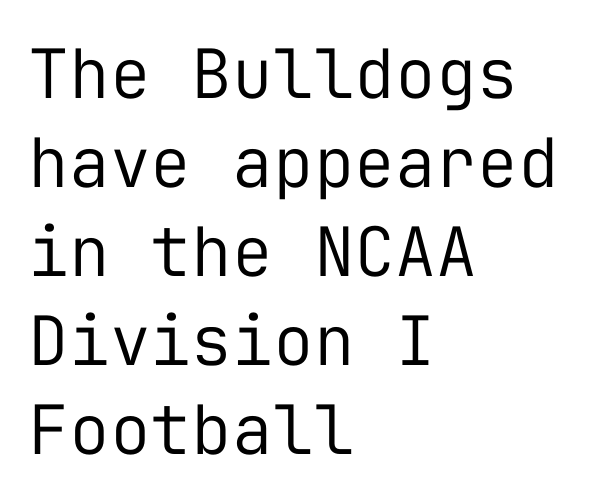
The image shows 68 px regular-weight sans-serif type, upright, monospaced; set left-aligned, normal line spacing (1.31x), normal letter spacing, not underlined; low stroke contrast and a medium x-height.
